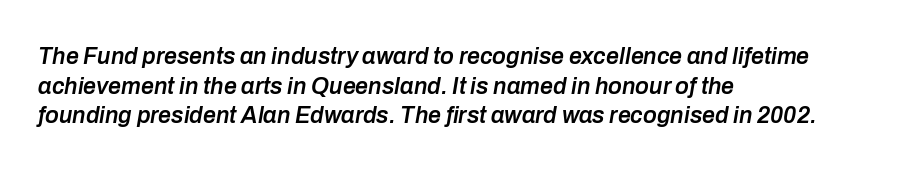
{"italic": "yes", "lean": "right", "slant_degrees": 10, "bold": "semi", "underline": "no", "align": "left", "line_spacing": "normal", "line_spacing_ratio": 1.29, "letter_spacing": "normal", "letter_spacing_em": 0.0, "glyph_px": 23}
